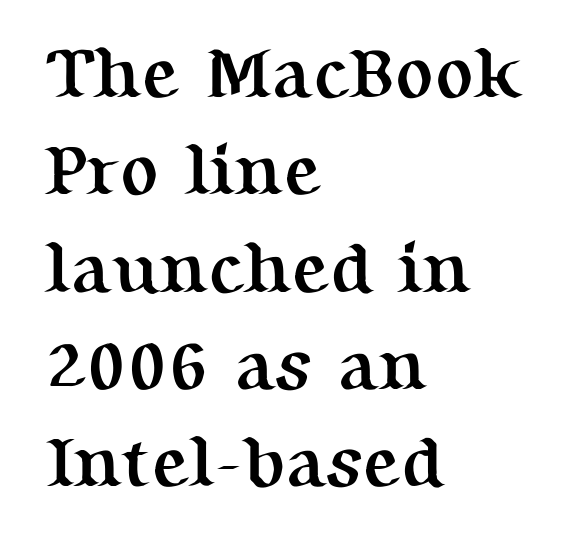
Q: Is the text bold? A: Yes.
Q: Is the text italic (slanted)? A: No, it is upright.
Q: Is the typeface a serif or a sans-serif typeface? A: Serif.
Q: Is the text underlined? A: No.
Q: How is the paragraph aligned? A: Left-aligned.
Q: Is the spacing between letters normal or unusually wide? A: Normal.
Q: Is the spacing between lines tight, normal or loose? A: Normal.
Q: Width (condensed, normal, or wide)? A: Normal.
Q: Stroke contrast? A: Medium.
Q: x-height? A: Medium.
Q: Monospaced? A: No.
